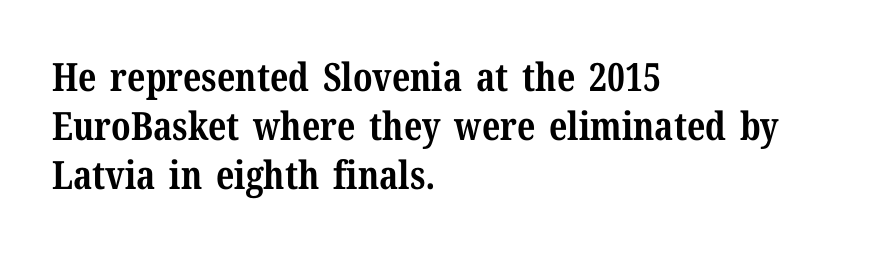
Evenly set lines give the paragraph a standard silhouette. What weight is shown? A full bold with thick strokes. Unmarked baselines from the first word to the last. Ascenders rise straight up at ninety degrees.
